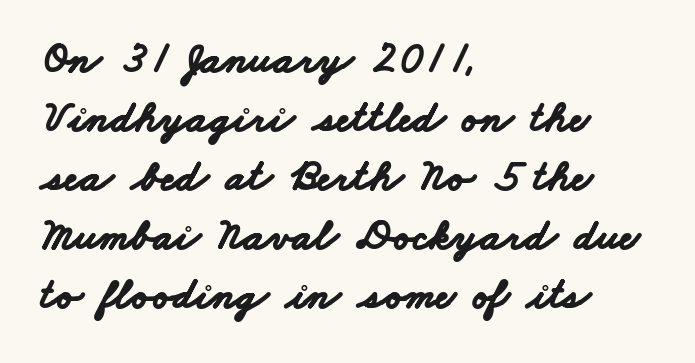
Q: Is the text bold? A: Yes.
Q: Is the typeface a serif or a sans-serif typeface? A: Sans-serif.
Q: Is the text underlined? A: No.
Q: How is the paragraph aligned? A: Left-aligned.
Q: Is the spacing between letters normal or unusually wide? A: Normal.
Q: Is the spacing between lines tight, normal or loose? A: Normal.
Q: Width (condensed, normal, or wide)? A: Wide.
Q: Stroke contrast? A: Low.
Q: x-height? A: Small.
Q: Monospaced? A: No.
